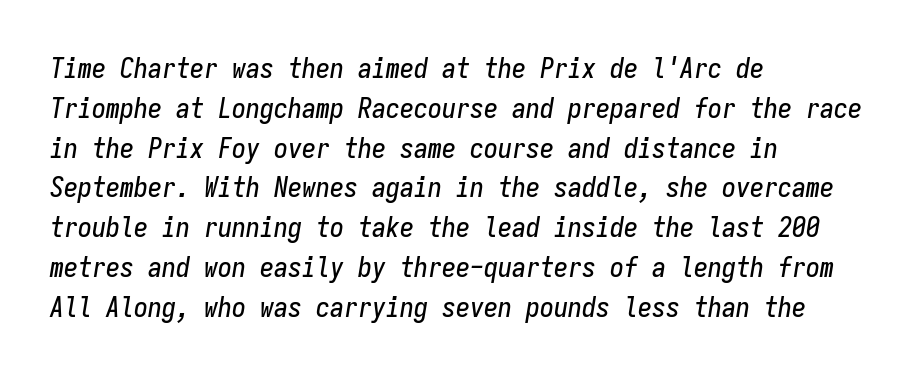
{"italic": "yes", "lean": "right", "slant_degrees": 9, "width": "condensed", "stroke_contrast": "low", "x_height": "medium", "monospaced": "yes", "underline": "no", "align": "left", "line_spacing": "normal", "line_spacing_ratio": 1.42, "letter_spacing": "normal", "letter_spacing_em": 0.0, "glyph_px": 28}
